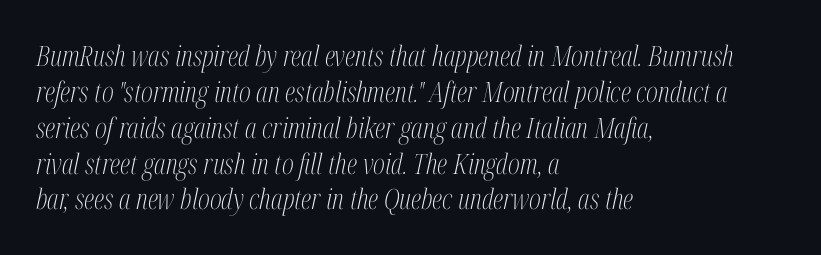
Compared with a centered layout, this one pins lines to the left instead. Compared with typical paragraphs, the rows here are spaced about the same. Unlike a clean sans, this face finishes its strokes with serifs. Is the letter spacing exaggerated? No — it looks like the ordinary default. If you drew a line through each stem, it would be angled. Is this a fixed-width face? No — the glyphs have proportional, varying widths.
